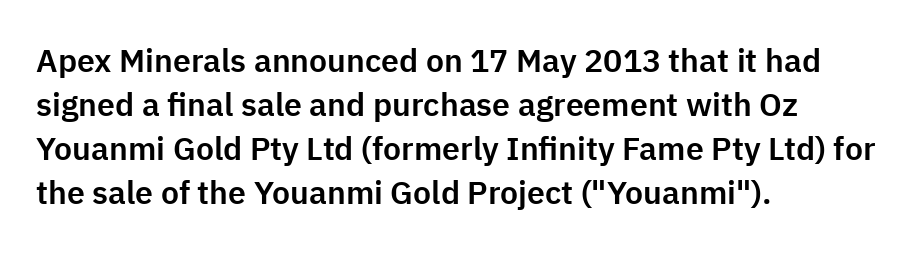
Q: Is the text italic (slanted)? A: No, it is upright.
Q: Is the typeface a serif or a sans-serif typeface? A: Sans-serif.
Q: Is the text underlined? A: No.
Q: How is the paragraph aligned? A: Left-aligned.
Q: Is the spacing between letters normal or unusually wide? A: Normal.
Q: Is the spacing between lines tight, normal or loose? A: Normal.
Q: Width (condensed, normal, or wide)? A: Normal.
Q: Stroke contrast? A: Low.
Q: x-height? A: Medium.
Q: Monospaced? A: No.
